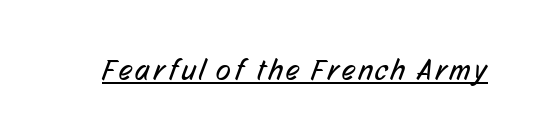
Q: Is the text bold? A: No.
Q: Is the typeface a serif or a sans-serif typeface? A: Sans-serif.
Q: Is the text underlined? A: Yes.
Q: Width (condensed, normal, or wide)? A: Condensed.
Q: Stroke contrast? A: Low.
Q: x-height? A: Medium.
Q: Monospaced? A: No.
